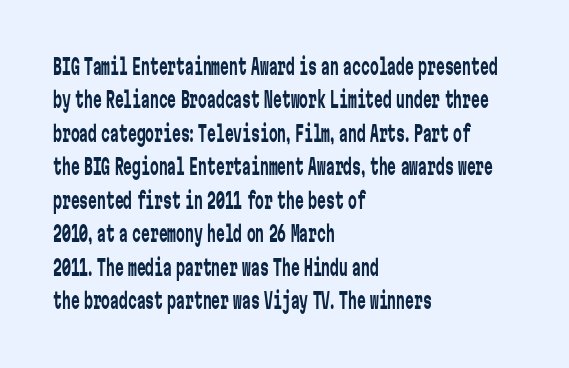
Q: Is the text bold? A: No.
Q: Is the text italic (slanted)? A: No, it is upright.
Q: Is the text underlined? A: No.
Q: How is the paragraph aligned? A: Left-aligned.
Q: Is the spacing between letters normal or unusually wide? A: Normal.
Q: Is the spacing between lines tight, normal or loose? A: Normal.
